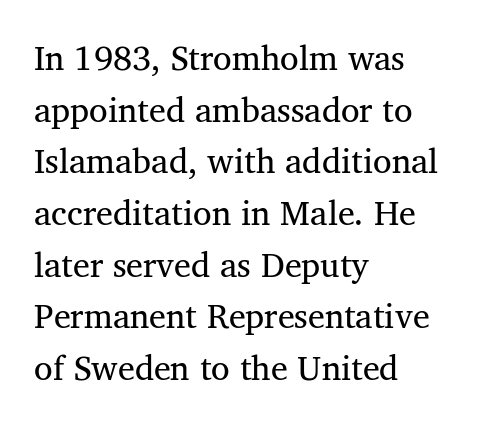
Upright lettering throughout. The passage shown is not underscored anywhere. A serif font was chosen for this passage. Which margin do the lines hug? The left one — the right edge is uneven. How would I describe the line gaps? Plain and ordinary.
